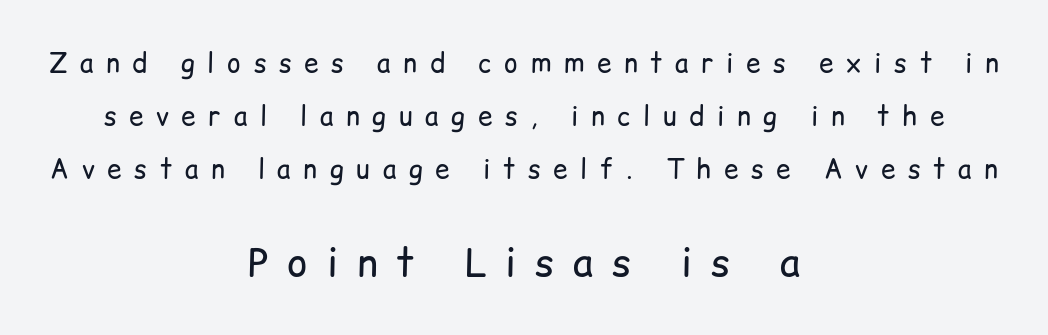
The image shows 39 px regular-weight sans-serif type, upright; set centered, loose line spacing (2.04x), unusually wide letter spacing (+0.49 em), not underlined; the second (bottom) block is 1.5x larger; low stroke contrast and a medium x-height.
